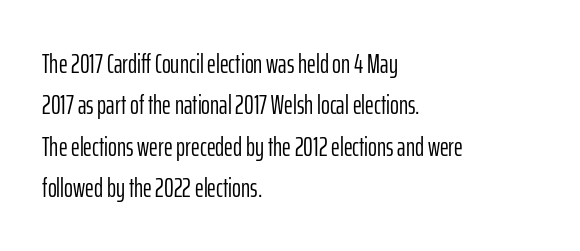
The image shows 27 px text type, upright; set left-aligned, normal line spacing (1.53x), normal letter spacing, not underlined.
